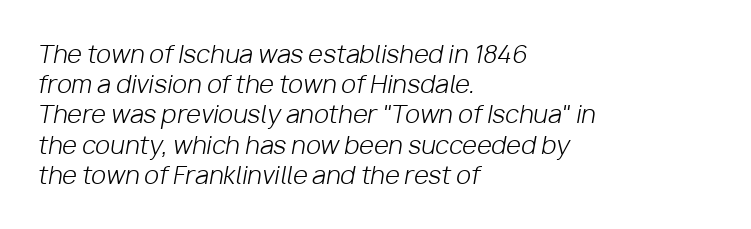
Q: Is the text bold? A: No.
Q: Is the text italic (slanted)? A: Yes, it leans right by about 10 degrees.
Q: Is the text underlined? A: No.
Q: How is the paragraph aligned? A: Left-aligned.
Q: Is the spacing between letters normal or unusually wide? A: Normal.
Q: Is the spacing between lines tight, normal or loose? A: Normal.
